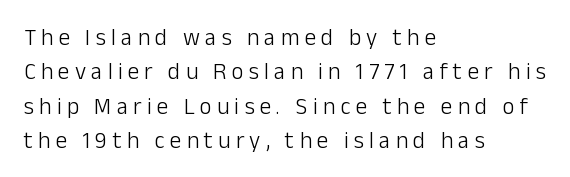
Evenly set lines give the paragraph a standard silhouette. In terms of letterspacing, this is a distinctly airy, spread setting. The words here are not underlined. The passage is arranged the way most books set body copy — flush left.
